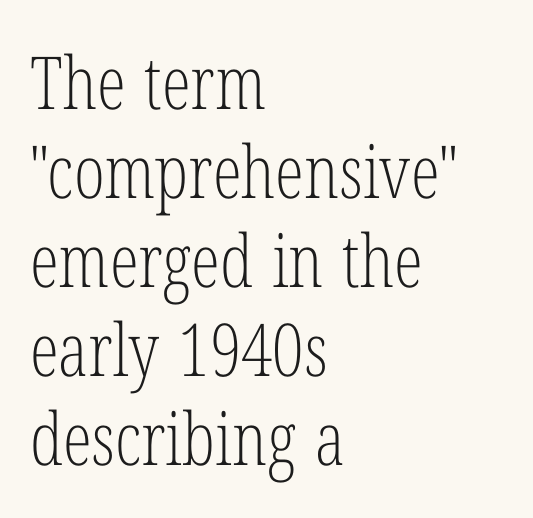
The image shows 73 px light, condensed serif type, upright; set left-aligned, line spacing 1.22x, normal letter spacing, not underlined; low stroke contrast and a medium x-height.
